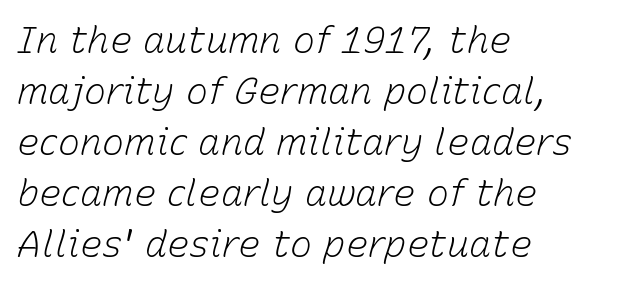
Q: Is the text bold? A: No.
Q: Is the text italic (slanted)? A: Yes, it leans right by about 15 degrees.
Q: Is the text underlined? A: No.
Q: How is the paragraph aligned? A: Left-aligned.
Q: Is the spacing between letters normal or unusually wide? A: Normal.
Q: Is the spacing between lines tight, normal or loose? A: Normal.
Q: Width (condensed, normal, or wide)? A: Normal.
Q: Stroke contrast? A: Low.
Q: x-height? A: Medium.
Q: Monospaced? A: No.
